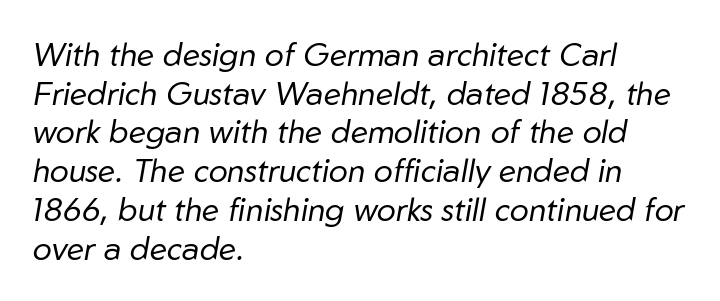
Q: Is the text bold? A: No.
Q: Is the text italic (slanted)? A: Yes, it leans right by about 10 degrees.
Q: Is the text underlined? A: No.
Q: How is the paragraph aligned? A: Left-aligned.
Q: Is the spacing between letters normal or unusually wide? A: Normal.
Q: Width (condensed, normal, or wide)? A: Normal.
Q: Stroke contrast? A: Low.
Q: x-height? A: Medium.
Q: Monospaced? A: No.
